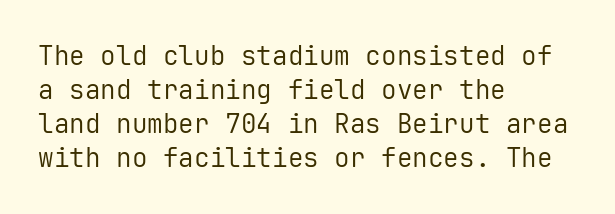
The image shows 26 px text type, upright; set left-aligned, normal line spacing (1.31x), normal letter spacing, not underlined.
